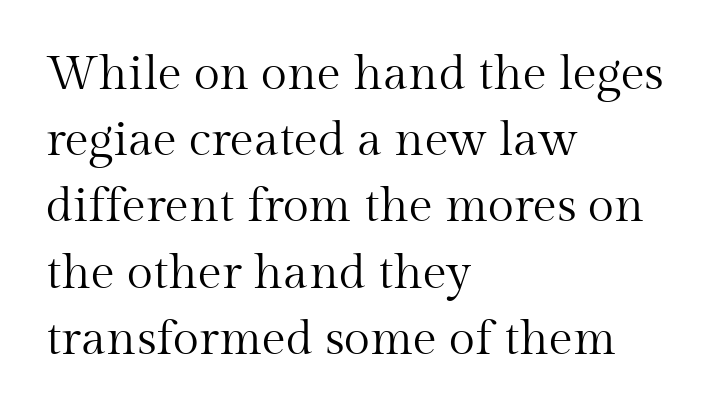
Q: Is the text bold? A: No.
Q: Is the text italic (slanted)? A: No, it is upright.
Q: Is the typeface a serif or a sans-serif typeface? A: Serif.
Q: Is the text underlined? A: No.
Q: How is the paragraph aligned? A: Left-aligned.
Q: Is the spacing between letters normal or unusually wide? A: Normal.
Q: Is the spacing between lines tight, normal or loose? A: Normal.
Q: Width (condensed, normal, or wide)? A: Normal.
Q: Stroke contrast? A: Medium.
Q: x-height? A: Medium.
Q: Monospaced? A: No.
